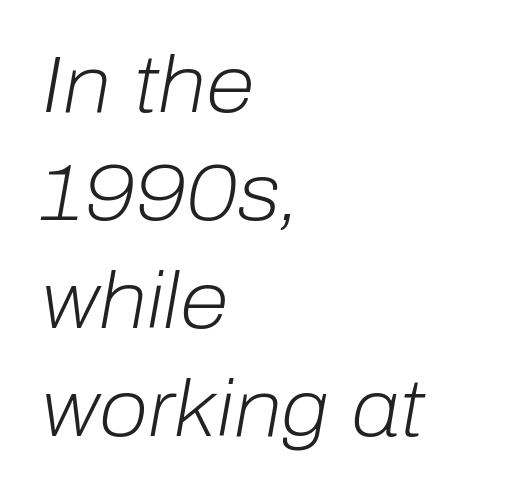
Q: Is the text bold? A: No.
Q: Is the text italic (slanted)? A: Yes, it leans right by about 10 degrees.
Q: Is the text underlined? A: No.
Q: How is the paragraph aligned? A: Left-aligned.
Q: Is the spacing between letters normal or unusually wide? A: Normal.
Q: Is the spacing between lines tight, normal or loose? A: Normal.
Q: Width (condensed, normal, or wide)? A: Normal.
Q: Stroke contrast? A: Low.
Q: x-height? A: Medium.
Q: Monospaced? A: No.
